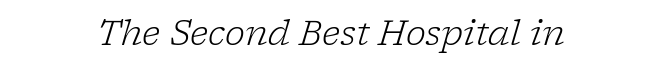
The image shows 34 px light serif type, italic (leaning right); set centered, normal letter spacing, not underlined; low stroke contrast and a medium x-height.
